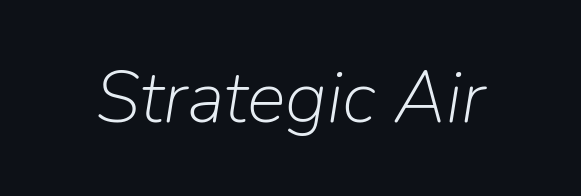
{"italic": "yes", "lean": "right", "slant_degrees": 9, "bold": "no", "weight": "light", "width": "normal", "stroke_contrast": "low", "x_height": "medium", "monospaced": "no", "underline": "no", "letter_spacing": "normal", "letter_spacing_em": 0.0, "glyph_px": 73}
